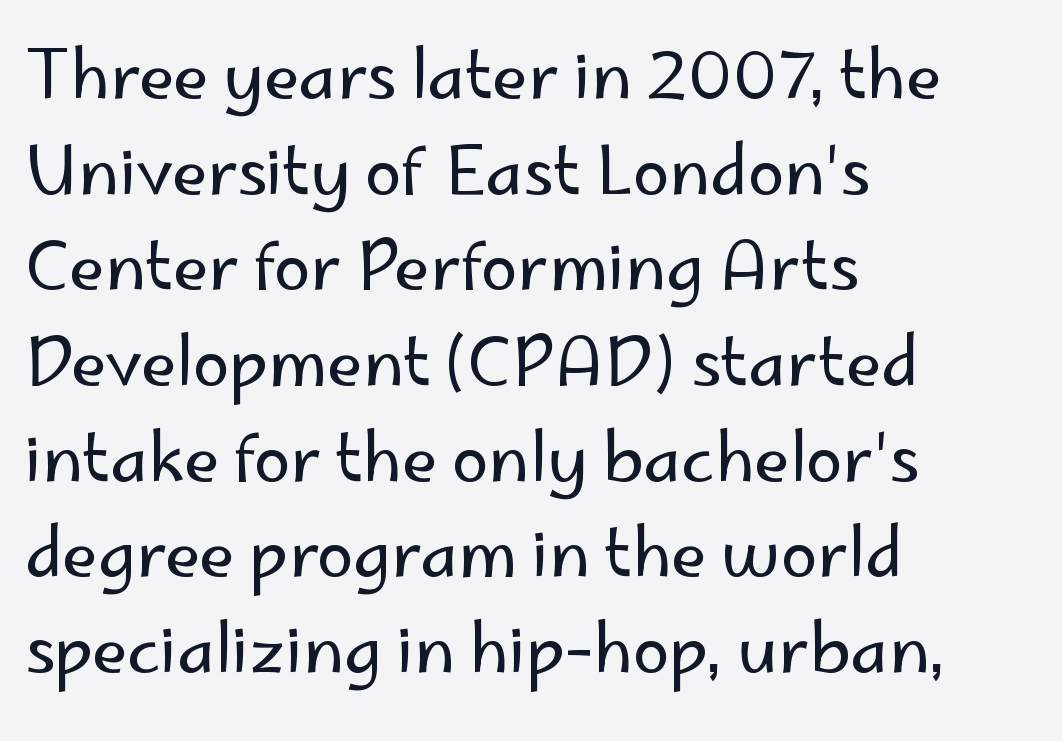
The area under the type is left untouched. Here the glyphs are tracked normally, forming tight word shapes. The letterforms sit at book weight or below. Regarding leading, the lines here are spaced in the standard way. Every row of glyphs begins at an identical x-position on the left. Does the type have serifs? No, each stem ends abruptly.
